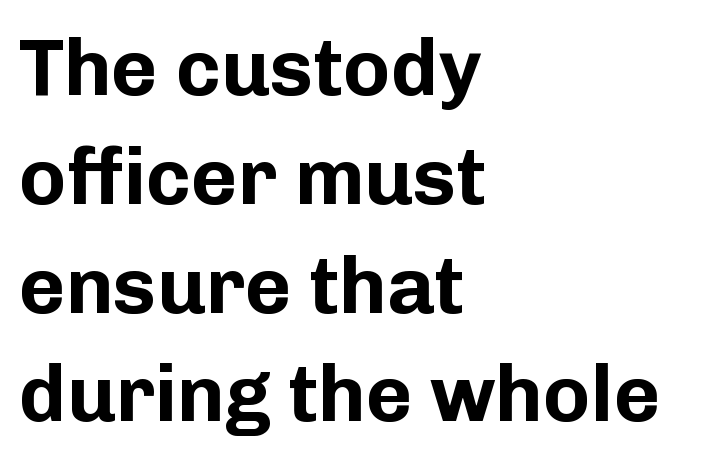
A dark, heavy texture on the line: the type is bold. These lines are set flush left with a ragged right edge. The face used here is proportionally spaced, like ordinary book or web type. The tracking reads as untouched default to a designer's eye. This sample uses a sans-serif face. The passage shown is not underscored anywhere.
